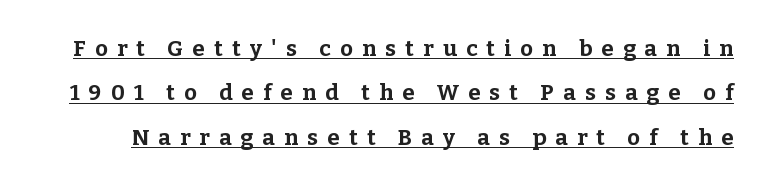
The image shows 22 px bold type, upright; set loose line spacing (2.02x), unusually wide letter spacing (+0.42 em), underlined.
